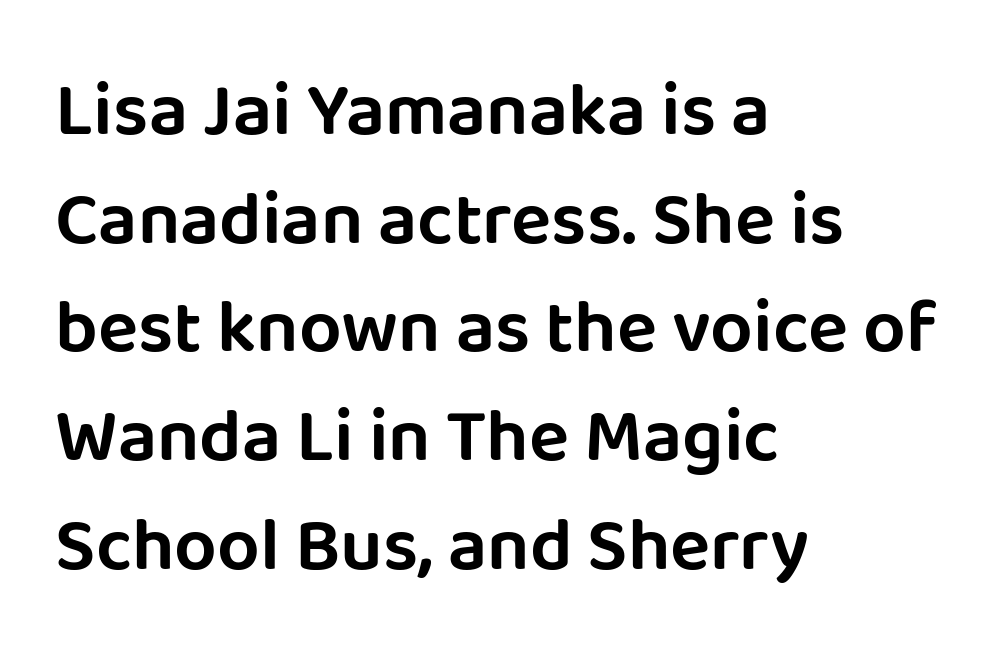
The image shows 75 px sans-serif type, upright; set left-aligned, normal line spacing (1.45x), normal letter spacing, not underlined; low stroke contrast and a large x-height.
